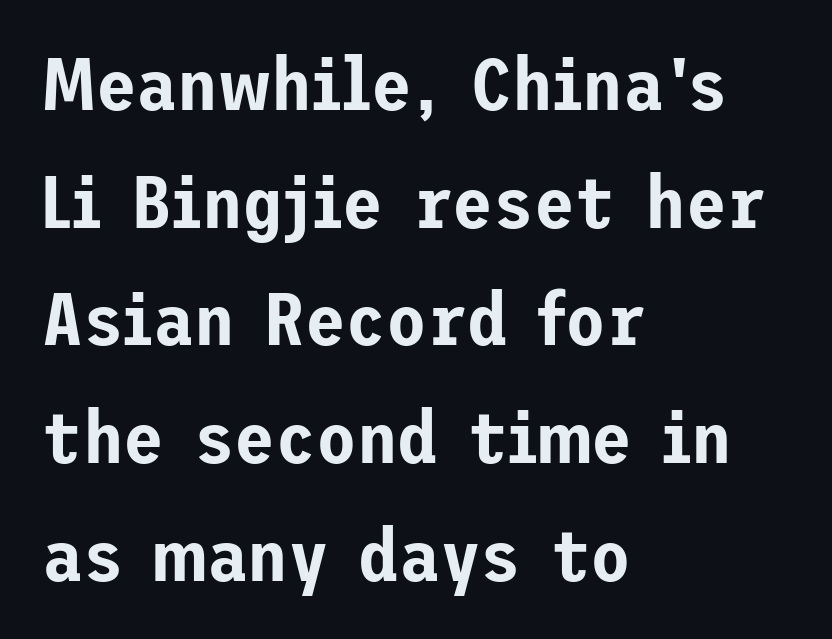
Q: Is the text italic (slanted)? A: No, it is upright.
Q: Is the typeface a serif or a sans-serif typeface? A: Sans-serif.
Q: Is the text underlined? A: No.
Q: How is the paragraph aligned? A: Left-aligned.
Q: Is the spacing between letters normal or unusually wide? A: Normal.
Q: Is the spacing between lines tight, normal or loose? A: Normal.
Q: Width (condensed, normal, or wide)? A: Normal.
Q: Stroke contrast? A: Low.
Q: x-height? A: Medium.
